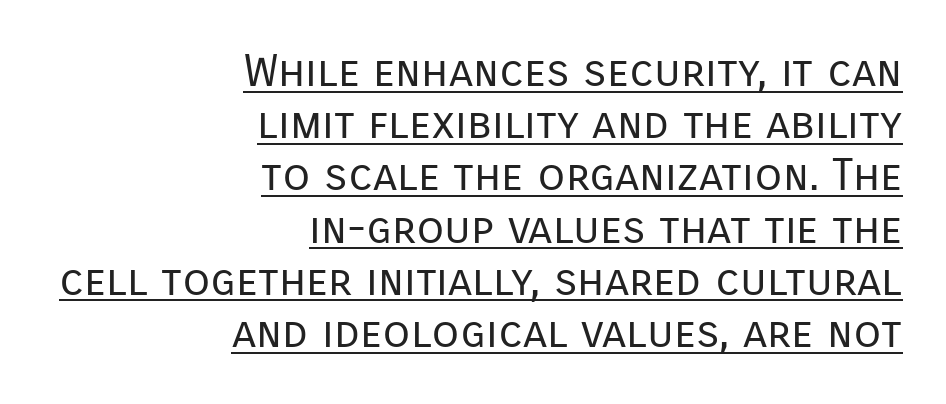
{"serif": "no", "italic": "no", "bold": "no", "weight": "regular", "width": "normal", "stroke_contrast": "low", "x_height": "medium", "monospaced": "no", "underline": "yes", "align": "right", "line_spacing_ratio": 1.16, "letter_spacing": "normal", "letter_spacing_em": 0.0, "glyph_px": 45}
